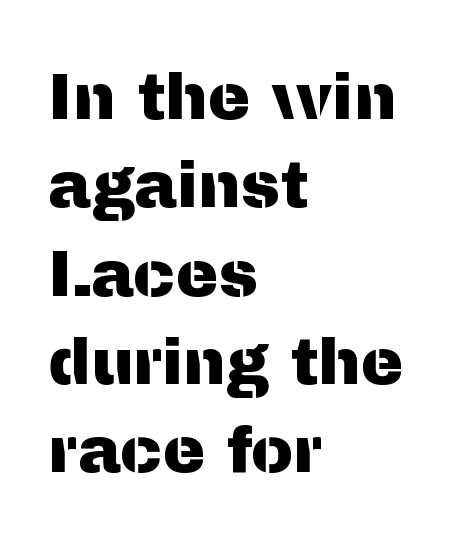
The image shows 64 px sans-serif type, upright; set left-aligned, normal line spacing (1.38x), normal letter spacing, not underlined; medium stroke contrast and a medium x-height.
